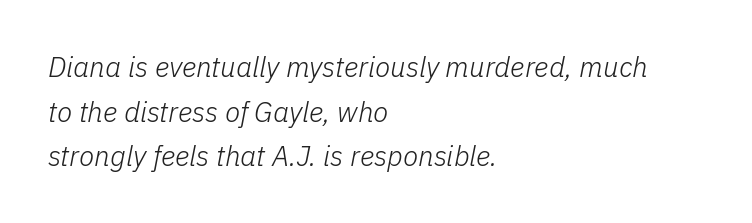
Here the designer chose a conventional face with non-uniform glyph widths. One-word summary of the alignment: left. Compared with typical paragraphs, the rows here are spaced about the same. Weight: in the light-to-regular range. Every character sits at an angle, as italics do.
